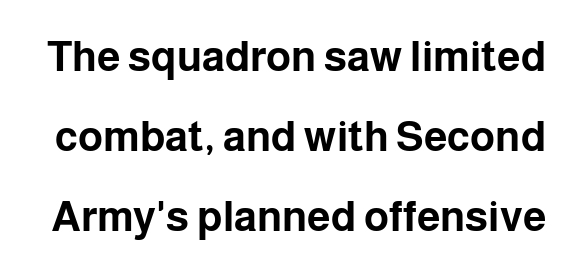
{"serif": "no", "italic": "no", "bold": "yes", "weight": "bold", "width": "normal", "stroke_contrast": "low", "x_height": "medium", "monospaced": "no", "underline": "no", "line_spacing": "loose", "line_spacing_ratio": 1.9, "letter_spacing": "normal", "letter_spacing_em": 0.0, "glyph_px": 42}
